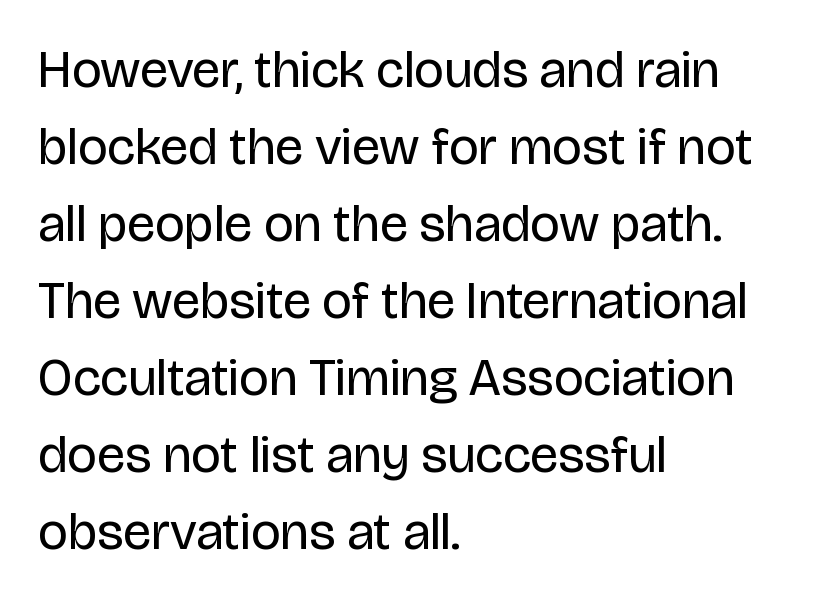
The letters sit at their default tracking, neither squeezed nor spread. Heaviness? Minimal to ordinary, like unemphasized prose. Characters remain perfectly vertical along every line. Think of a printed novel: that variable character pitch is what you see here. The glyphs are unaccompanied by any horizontal stroke below them.
